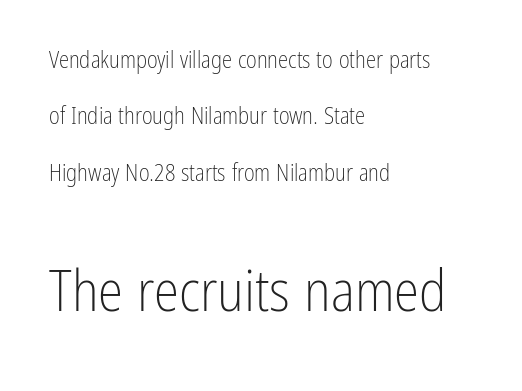
{"serif": "no", "italic": "no", "bold": "no", "weight": "light", "width": "condensed", "stroke_contrast": "low", "x_height": "medium", "monospaced": "no", "underline": "no", "align": "left", "line_spacing": "loose", "line_spacing_ratio": 2.45, "letter_spacing": "normal", "letter_spacing_em": 0.0, "larger_block": "second", "size_ratio": 2.48, "glyph_px": 57}
